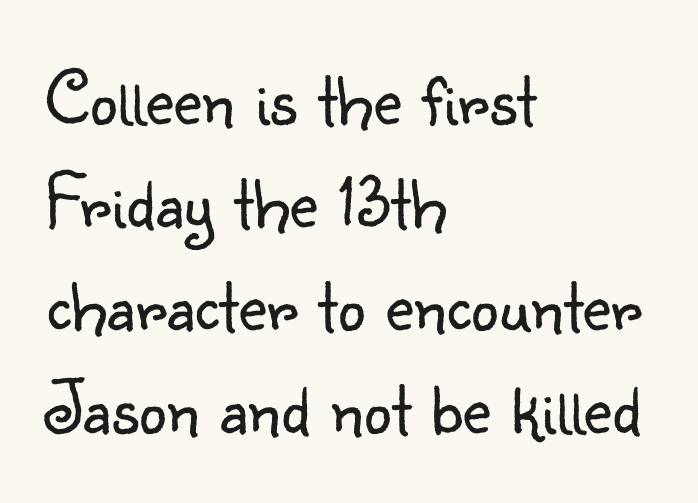
{"serif": "no", "italic": "no", "bold": "no", "weight": "light", "width": "normal", "stroke_contrast": "low", "x_height": "small", "monospaced": "no", "underline": "no", "align": "left", "line_spacing": "normal", "line_spacing_ratio": 1.32, "letter_spacing": "normal", "letter_spacing_em": 0.0, "glyph_px": 78}
